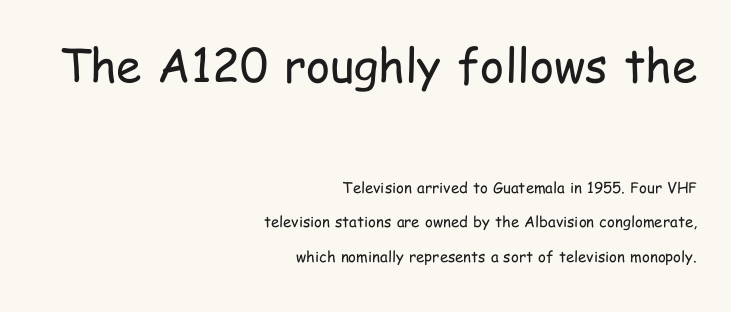
{"serif": "no", "italic": "no", "bold": "no", "weight": "regular", "width": "condensed", "stroke_contrast": "low", "x_height": "medium", "monospaced": "no", "underline": "no", "align": "right", "line_spacing": "loose", "line_spacing_ratio": 2.3, "letter_spacing": "normal", "letter_spacing_em": 0.0, "larger_block": "first", "size_ratio": 3.07, "glyph_px": 46}
